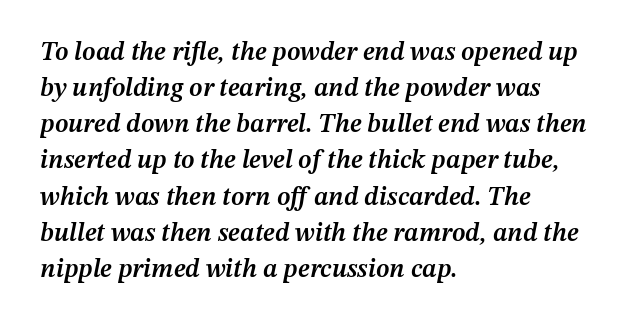
{"italic": "yes", "lean": "right", "slant_degrees": 12, "bold": "semi", "underline": "no", "align": "left", "line_spacing": "normal", "line_spacing_ratio": 1.39, "letter_spacing": "normal", "letter_spacing_em": 0.0, "glyph_px": 26}
